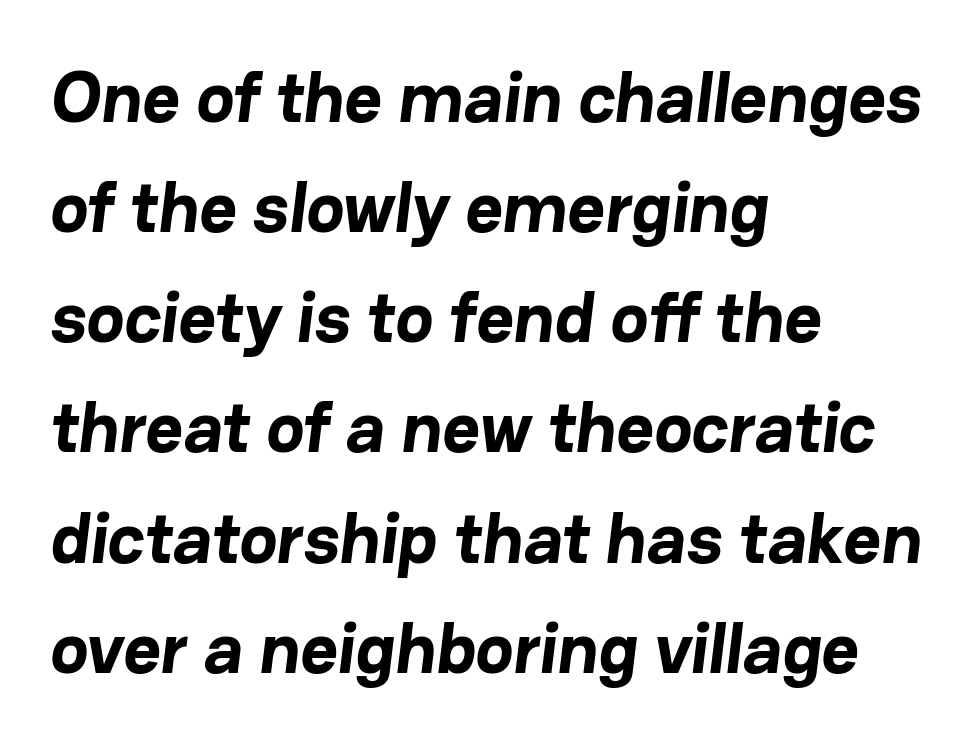
{"serif": "no", "bold": "yes", "weight": "bold", "width": "normal", "stroke_contrast": "low", "x_height": "medium", "monospaced": "no", "underline": "no", "align": "left", "line_spacing": "normal", "line_spacing_ratio": 1.53, "letter_spacing": "normal", "letter_spacing_em": 0.0, "glyph_px": 72}
